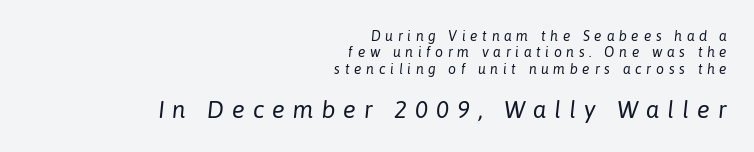
The image shows 24 px text type, italic (leaning right); set right-aligned, line spacing 1.17x, unusually wide letter spacing (+0.33 em), not underlined; the second (bottom) block is 1.71x larger.
